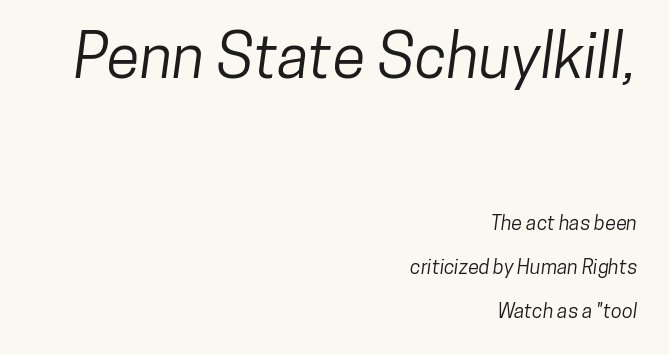
The image shows 61 px condensed sans-serif type; set right-aligned, loose line spacing (2.2x), normal letter spacing, not underlined; the first (top) block is 3.05x larger; low stroke contrast and a medium x-height.
